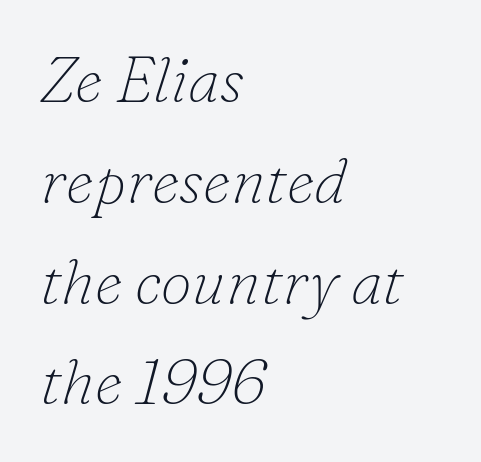
Observe the serifs anchoring each vertical stroke in this sample. Has an underline been added? It has not. The block of text has a typical density, with ordinary space between rows. Does the lettering tilt? It does — this is italic.
